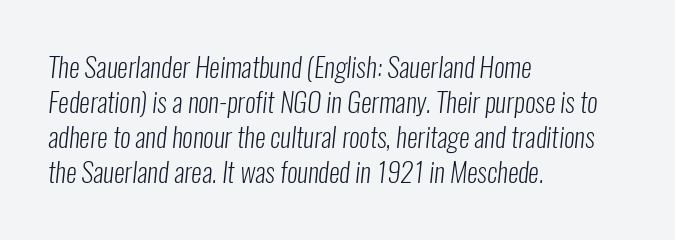
Q: Is the text bold? A: No.
Q: Is the text underlined? A: No.
Q: How is the paragraph aligned? A: Left-aligned.
Q: Is the spacing between letters normal or unusually wide? A: Normal.
Q: Is the spacing between lines tight, normal or loose? A: Normal.
